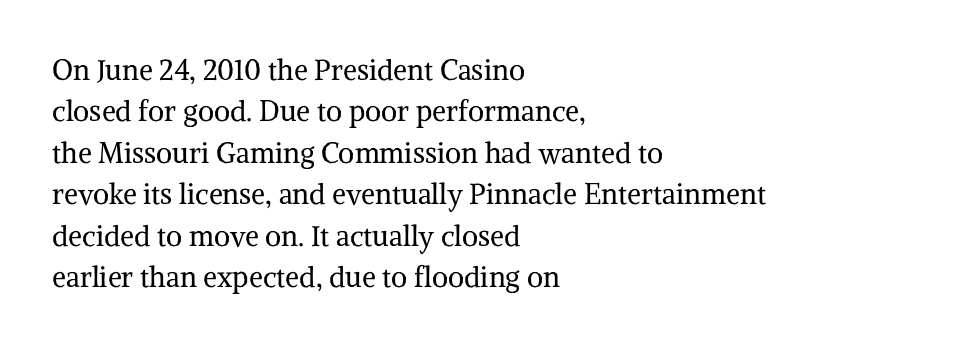
How would I describe the line gaps? Plain and ordinary. A classic flush-left, rag-right setting is used for this passage. Small tapered or slab feet sit at the stroke ends, so this counts as serif. The letters advance in unequal steps, a hallmark of proportional type.
